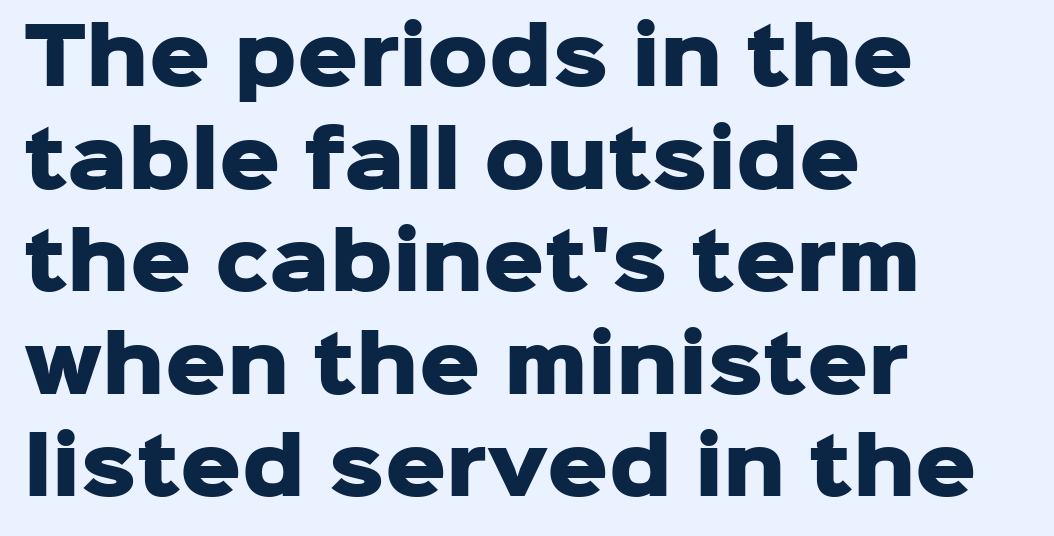
The image shows 76 px heavy sans-serif type, upright; set left-aligned, normal line spacing (1.35x), normal letter spacing, not underlined; low stroke contrast and a medium x-height.
